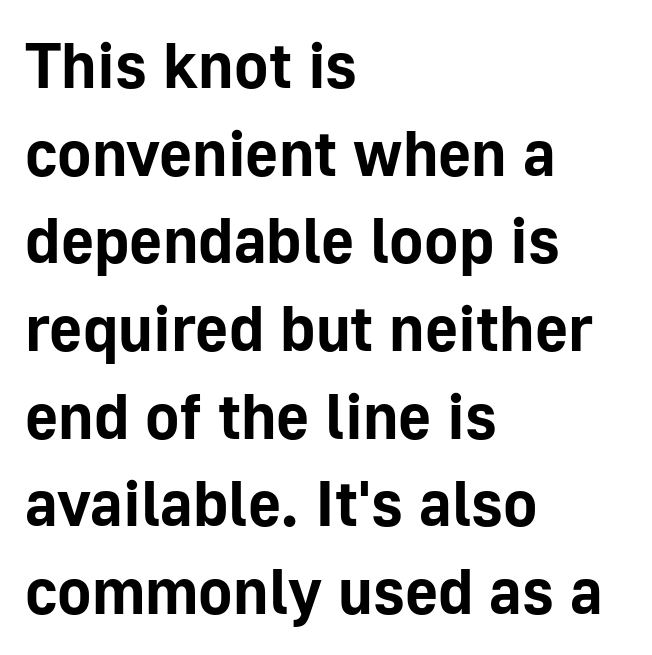
The image shows 64 px bold sans-serif type, upright; set left-aligned, normal line spacing (1.37x), normal letter spacing, not underlined; low stroke contrast and a medium x-height.
